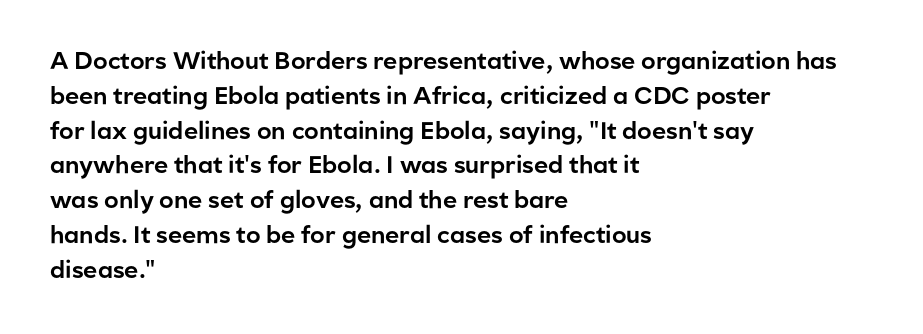
Q: Is the text italic (slanted)? A: No, it is upright.
Q: Is the text underlined? A: No.
Q: How is the paragraph aligned? A: Left-aligned.
Q: Is the spacing between letters normal or unusually wide? A: Normal.
Q: Is the spacing between lines tight, normal or loose? A: Normal.
